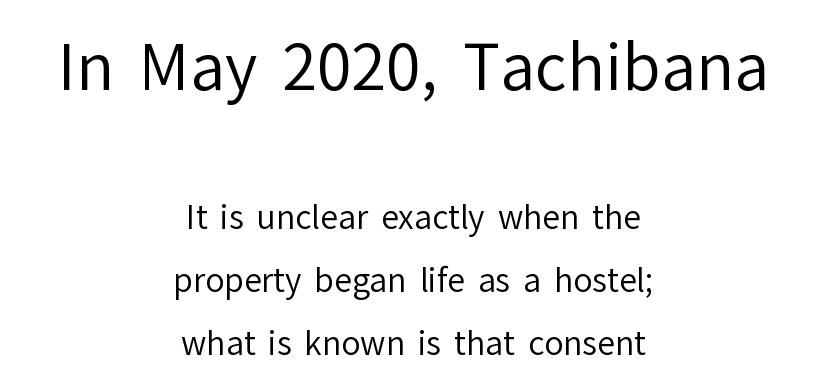
The image shows 63 px regular-weight sans-serif type, upright; set centered, loose line spacing (1.97x), normal letter spacing, not underlined; the first (top) block is 1.97x larger; low stroke contrast and a medium x-height.
